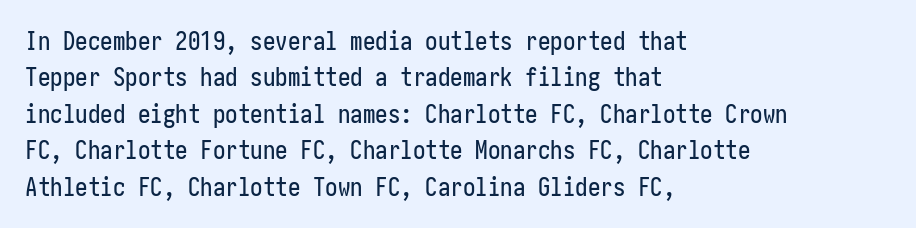
Plain, unruled lines of type. The type is set solid horizontally, with unmodified tracking. Tall strokes in this sample are plumb rather than angled. Regarding leading, the lines here are spaced in the standard way.
